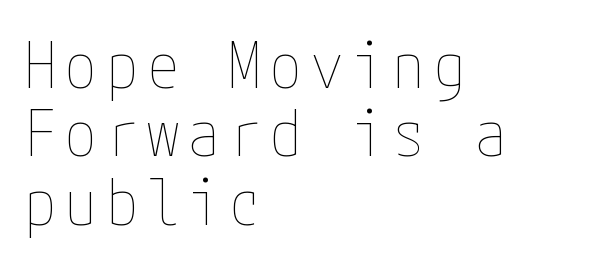
{"italic": "no", "bold": "no", "weight": "thin", "width": "condensed", "stroke_contrast": "low", "x_height": "medium", "underline": "no", "align": "left", "line_spacing": "tight", "line_spacing_ratio": 1.07, "glyph_px": 64}
